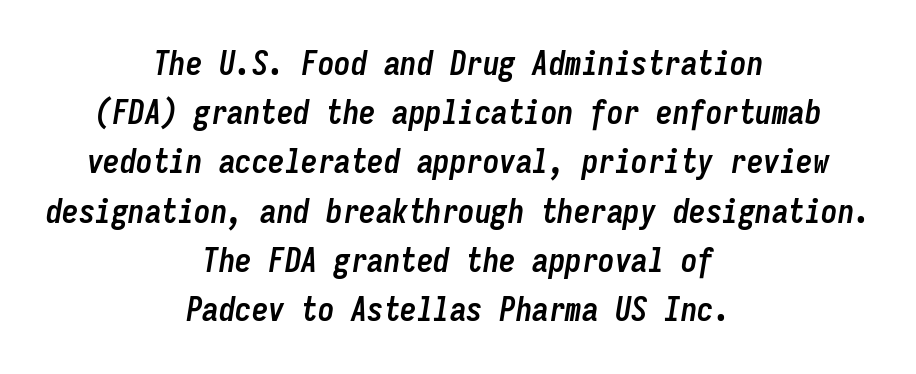
Each letter, wide or thin by design, is forced into the same width here. The leading is moderate, giving the passage an even texture. Line starts and ends both wander, symmetrically. The strip under each line holds only bare page.
